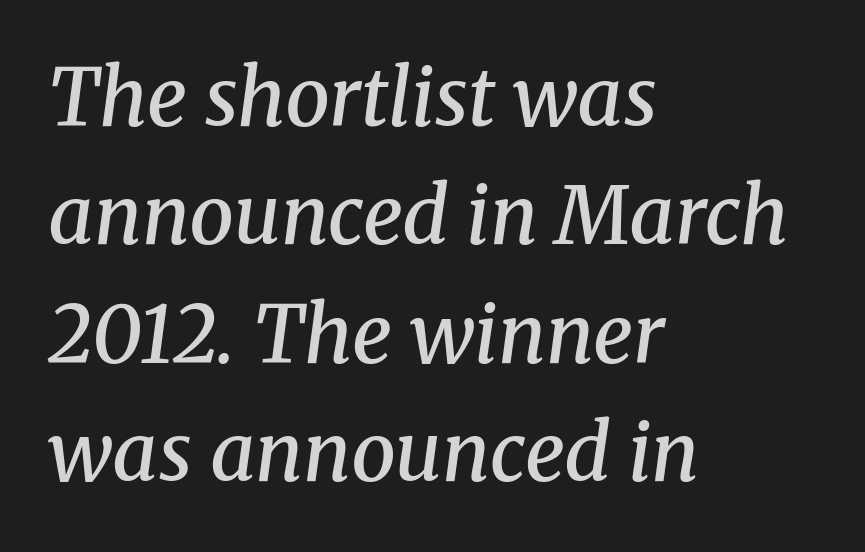
Q: Is the text bold? A: Semi-bold.
Q: Is the text italic (slanted)? A: Yes, it leans right by about 8 degrees.
Q: Is the typeface a serif or a sans-serif typeface? A: Serif.
Q: Is the text underlined? A: No.
Q: How is the paragraph aligned? A: Left-aligned.
Q: Is the spacing between letters normal or unusually wide? A: Normal.
Q: Is the spacing between lines tight, normal or loose? A: Normal.
Q: Width (condensed, normal, or wide)? A: Normal.
Q: Stroke contrast? A: Medium.
Q: x-height? A: Medium.
Q: Monospaced? A: No.
